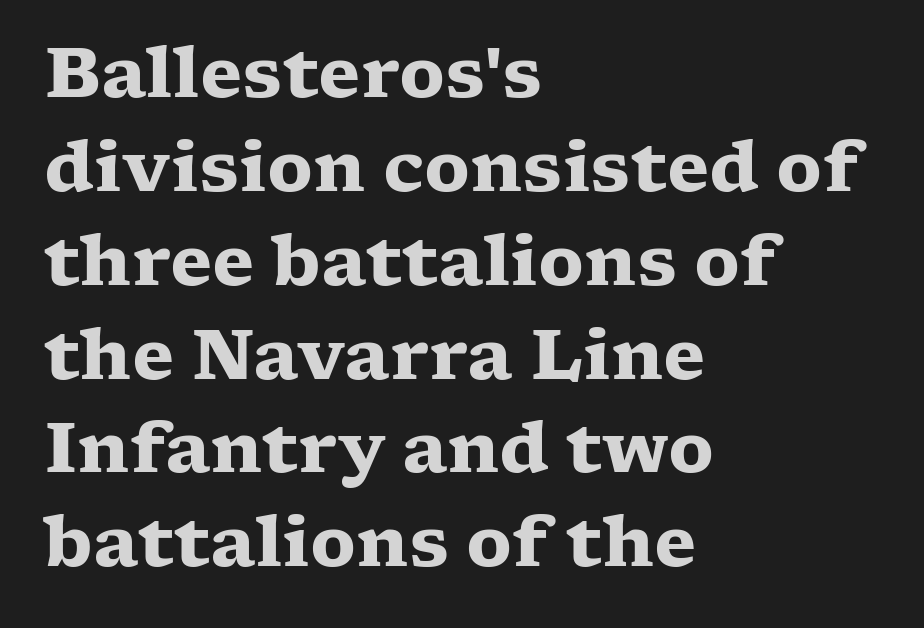
{"serif": "yes", "italic": "no", "bold": "yes", "weight": "heavy", "width": "wide", "stroke_contrast": "low", "x_height": "medium", "monospaced": "no", "underline": "no", "align": "left", "line_spacing": "normal", "line_spacing_ratio": 1.36, "letter_spacing": "normal", "letter_spacing_em": 0.0, "glyph_px": 69}
